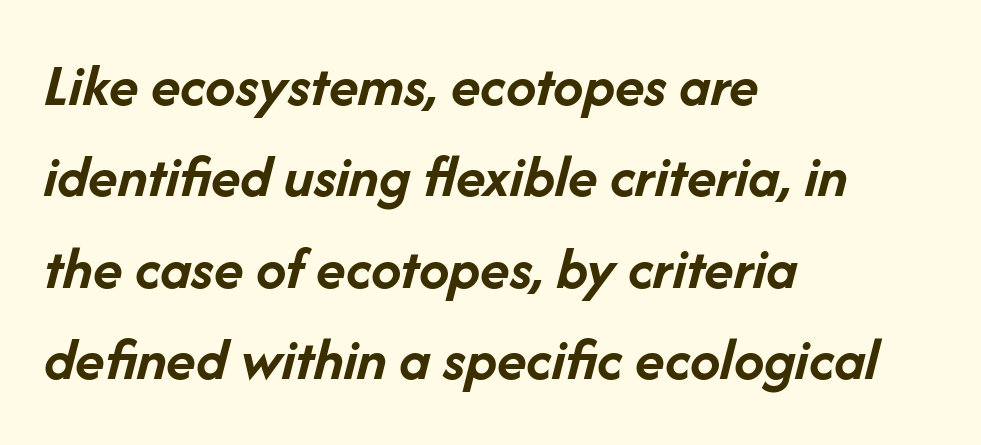
Q: Is the text bold? A: Yes.
Q: Is the text italic (slanted)? A: Yes, it leans right by about 14 degrees.
Q: Is the text underlined? A: No.
Q: How is the paragraph aligned? A: Left-aligned.
Q: Is the spacing between letters normal or unusually wide? A: Normal.
Q: Is the spacing between lines tight, normal or loose? A: Normal.
Q: Width (condensed, normal, or wide)? A: Normal.
Q: Stroke contrast? A: Low.
Q: x-height? A: Medium.
Q: Monospaced? A: No.
